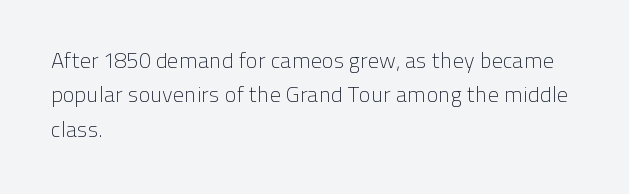
Q: Is the text bold? A: No.
Q: Is the text italic (slanted)? A: No, it is upright.
Q: Is the text underlined? A: No.
Q: How is the paragraph aligned? A: Left-aligned.
Q: Is the spacing between letters normal or unusually wide? A: Normal.
Q: Is the spacing between lines tight, normal or loose? A: Normal.
